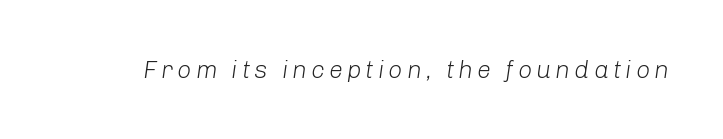
The image shows 25 px text type, italic (leaning right); set not underlined.
